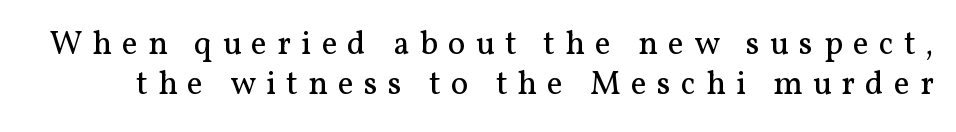
Q: Is the text bold? A: No.
Q: Is the text italic (slanted)? A: No, it is upright.
Q: Is the typeface a serif or a sans-serif typeface? A: Serif.
Q: Is the text underlined? A: No.
Q: Is the spacing between letters normal or unusually wide? A: Unusually wide.
Q: Width (condensed, normal, or wide)? A: Normal.
Q: Stroke contrast? A: Medium.
Q: x-height? A: Medium.
Q: Monospaced? A: No.
